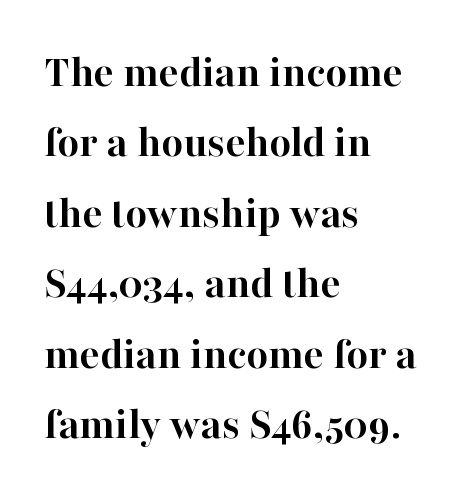
The image shows 47 px semibold serif type, upright; set left-aligned, normal line spacing (1.5x), normal letter spacing, not underlined; high stroke contrast and a medium x-height.
